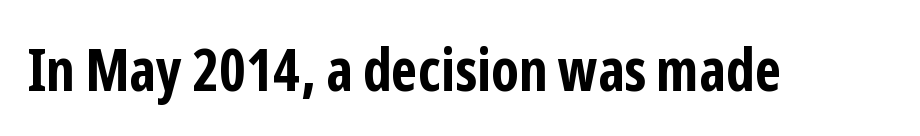
{"serif": "no", "italic": "no", "bold": "yes", "weight": "bold", "width": "condensed", "stroke_contrast": "low", "x_height": "medium", "monospaced": "no", "underline": "no", "letter_spacing": "normal", "letter_spacing_em": 0.0, "glyph_px": 59}
